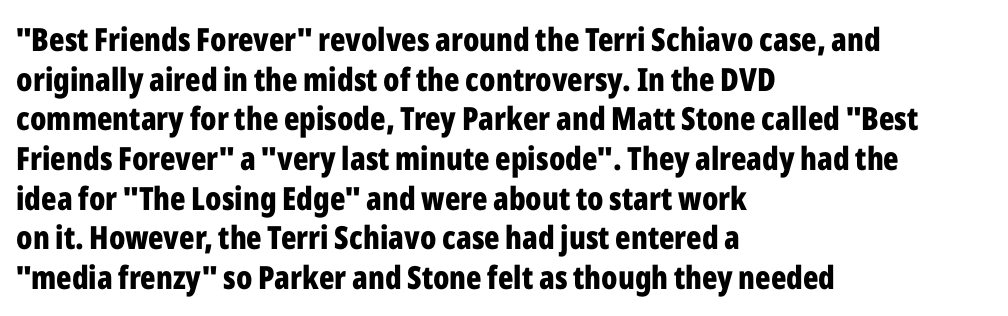
Q: Is the text bold? A: Yes.
Q: Is the text italic (slanted)? A: No, it is upright.
Q: Is the typeface a serif or a sans-serif typeface? A: Sans-serif.
Q: Is the text underlined? A: No.
Q: How is the paragraph aligned? A: Left-aligned.
Q: Is the spacing between letters normal or unusually wide? A: Normal.
Q: Width (condensed, normal, or wide)? A: Condensed.
Q: Stroke contrast? A: Low.
Q: x-height? A: Medium.
Q: Monospaced? A: No.
